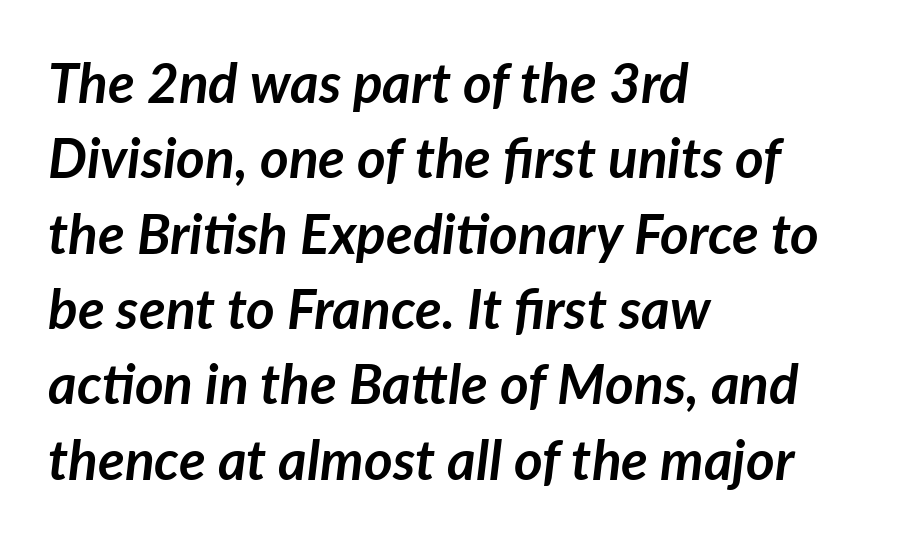
{"italic": "yes", "lean": "right", "slant_degrees": 7, "bold": "yes", "weight": "semibold", "width": "normal", "stroke_contrast": "low", "x_height": "medium", "monospaced": "no", "underline": "no", "align": "left", "line_spacing": "normal", "line_spacing_ratio": 1.37, "letter_spacing": "normal", "letter_spacing_em": 0.0, "glyph_px": 55}
